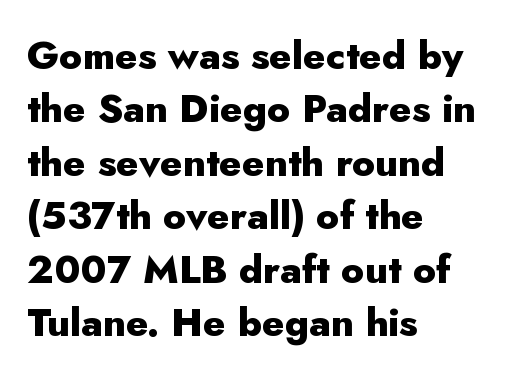
{"serif": "no", "italic": "no", "bold": "yes", "weight": "heavy", "width": "normal", "stroke_contrast": "low", "x_height": "small", "monospaced": "no", "underline": "no", "align": "left", "line_spacing": "normal", "line_spacing_ratio": 1.37, "letter_spacing": "normal", "letter_spacing_em": 0.0, "glyph_px": 39}
